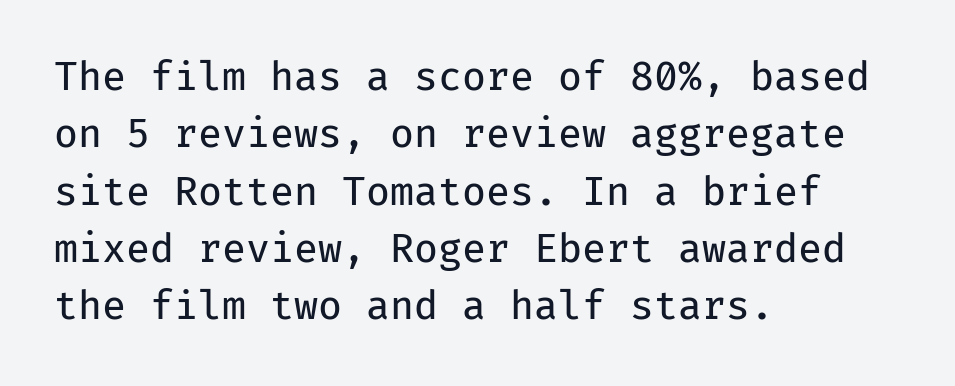
The image shows 39 px regular-weight sans-serif type, upright, monospaced; set left-aligned, normal line spacing (1.47x), normal letter spacing, not underlined; low stroke contrast and a medium x-height.
